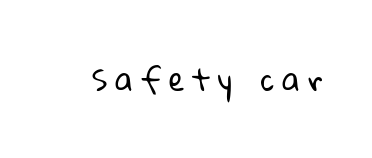
{"serif": "no", "bold": "no", "weight": "regular", "width": "normal", "stroke_contrast": "low", "x_height": "medium", "monospaced": "no", "underline": "no", "letter_spacing": "wide", "letter_spacing_em": 0.27, "glyph_px": 29}
